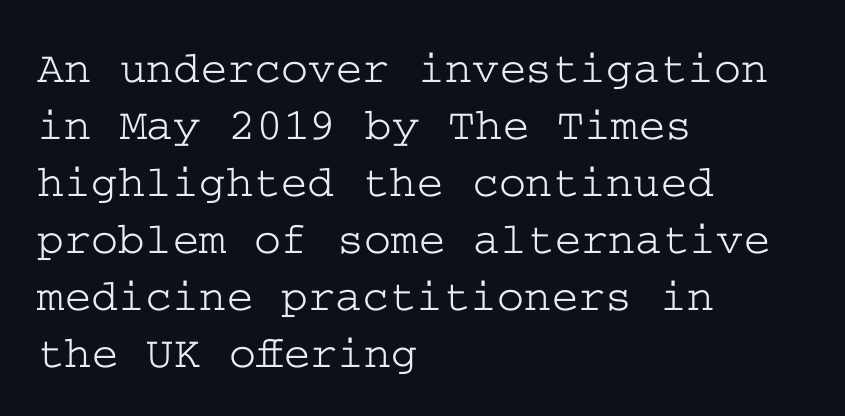
{"serif": "yes", "italic": "no", "width": "wide", "stroke_contrast": "low", "x_height": "medium", "underline": "no", "align": "left", "line_spacing_ratio": 1.24, "letter_spacing": "normal", "letter_spacing_em": 0.0, "glyph_px": 46}
